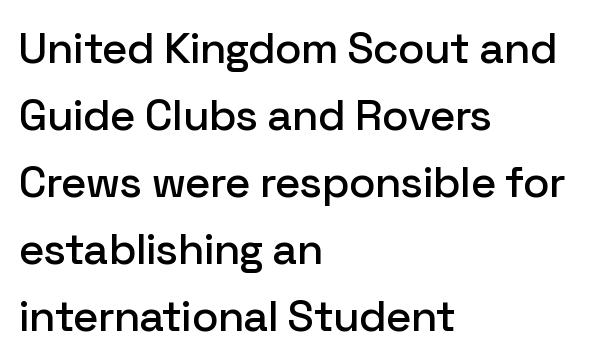
I'd call this a sans setting — the letters go barefoot. The passage shown stacks its lines at a standard gap. Spacing between characters is what you'd get straight out of the box. This is the regular roman posture of the typeface. The rendering uses natural spacing where letterforms have individual widths.
